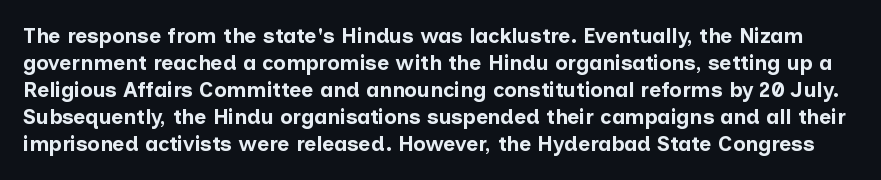
{"italic": "no", "bold": "yes", "underline": "no", "line_spacing": "normal", "line_spacing_ratio": 1.28, "letter_spacing": "normal", "letter_spacing_em": 0.0, "glyph_px": 21}
